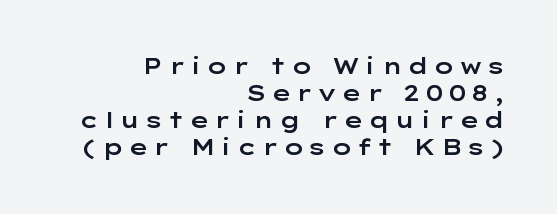
Q: Is the text italic (slanted)? A: No, it is upright.
Q: Is the text underlined? A: No.
Q: How is the paragraph aligned? A: Right-aligned.
